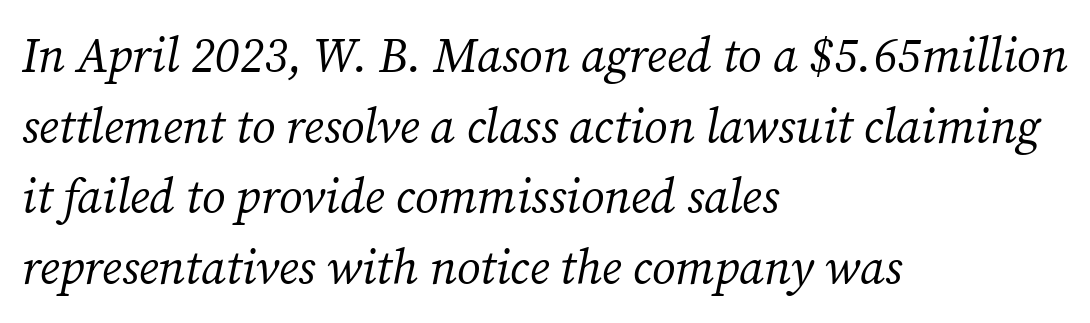
Look at the bottom of the vertical strokes: they flare into serifs here. Think of a printed novel: that variable character pitch is what you see here. Check the space under the baseline: it is left empty. Think standard paragraph weight, or any step lighter than that.
